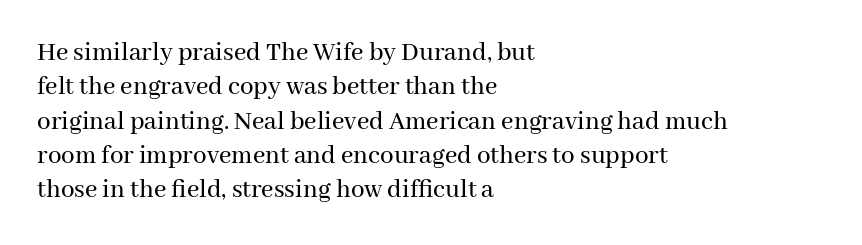
{"italic": "no", "underline": "no", "align": "left", "line_spacing": "normal", "line_spacing_ratio": 1.27, "letter_spacing": "normal", "letter_spacing_em": 0.0, "glyph_px": 27}
